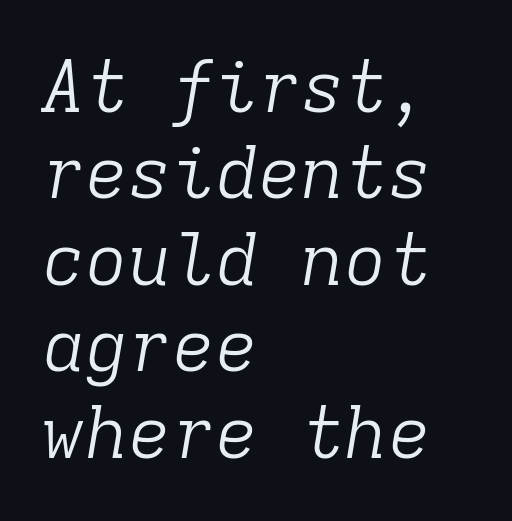
Q: Is the text bold? A: No.
Q: Is the text italic (slanted)? A: Yes, it leans right by about 9 degrees.
Q: Is the typeface a serif or a sans-serif typeface? A: Serif.
Q: Is the text underlined? A: No.
Q: How is the paragraph aligned? A: Left-aligned.
Q: Is the spacing between letters normal or unusually wide? A: Normal.
Q: Width (condensed, normal, or wide)? A: Normal.
Q: Stroke contrast? A: Low.
Q: x-height? A: Medium.
Q: Monospaced? A: Yes.
